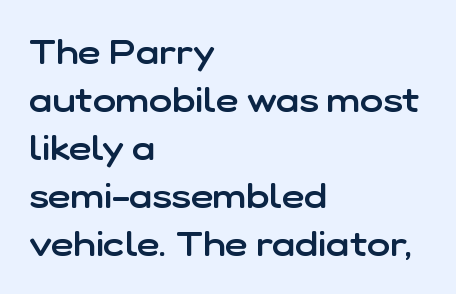
{"serif": "no", "italic": "no", "bold": "semi", "weight": "semibold", "width": "normal", "stroke_contrast": "low", "x_height": "medium", "monospaced": "no", "underline": "no", "align": "left", "line_spacing": "normal", "line_spacing_ratio": 1.37, "letter_spacing": "normal", "letter_spacing_em": 0.0, "glyph_px": 35}
